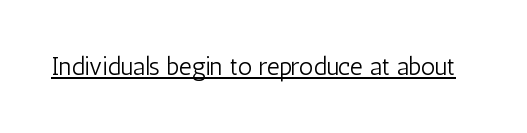
The image shows 25 px text type, upright; set normal letter spacing, underlined.
